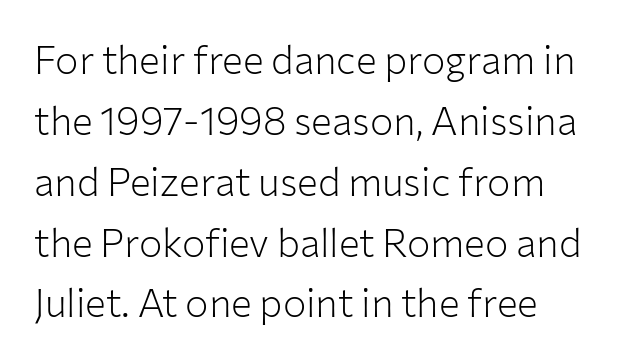
Font category for this specimen: sans-serif. Any mark beneath the type? The region is blank. Compared with a typical body face, this is equally light or lighter still. Each letter keeps its own natural width here, so spacing adapts to shape.
